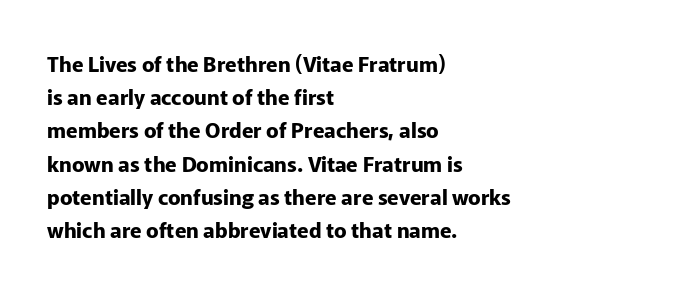
The font is running at its bold setting. Letters rest on an invisible, unmarked baseline. Students, note that the glyphs here touch the page at normal intervals. The rendering anchors every line to the left-hand side.
